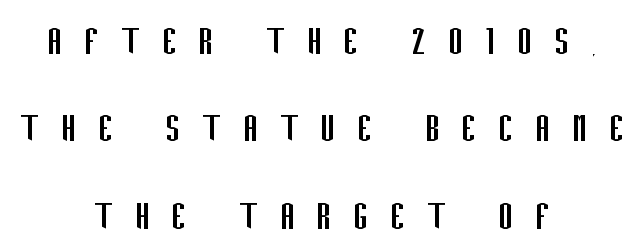
{"serif": "no", "italic": "no", "bold": "no", "weight": "regular", "width": "condensed", "stroke_contrast": "low", "x_height": "large", "monospaced": "no", "underline": "no", "align": "center", "line_spacing": "loose", "line_spacing_ratio": 1.94, "letter_spacing": "wide", "letter_spacing_em": 0.48, "glyph_px": 45}
